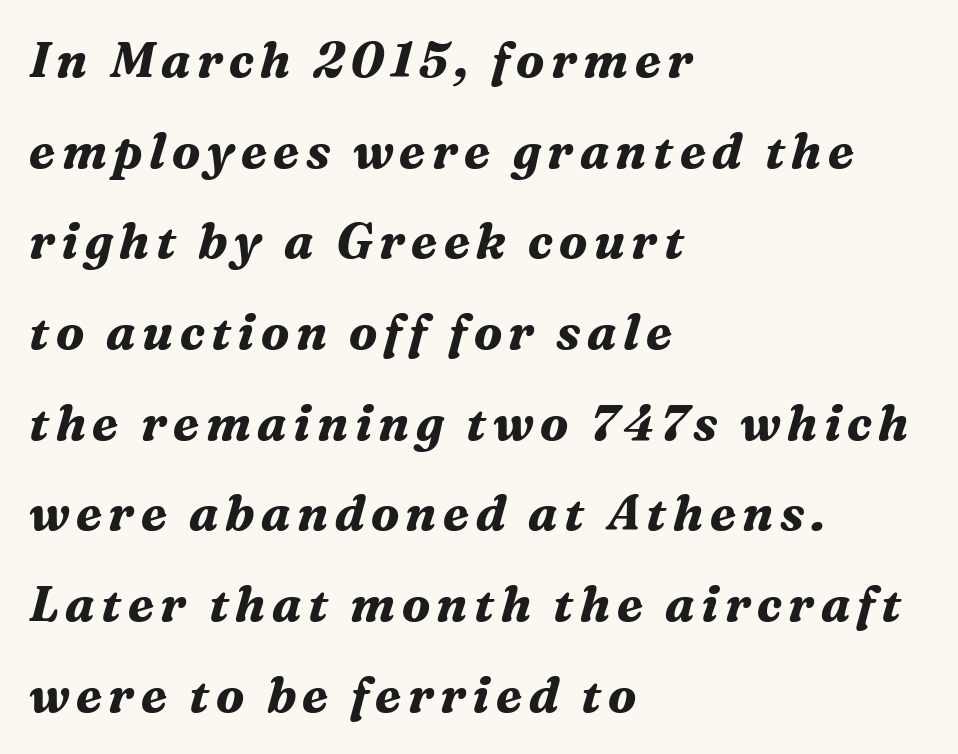
{"serif": "yes", "italic": "yes", "lean": "right", "slant_degrees": 16, "bold": "yes", "weight": "bold", "width": "normal", "stroke_contrast": "medium", "x_height": "medium", "monospaced": "no", "underline": "no", "align": "left", "line_spacing_ratio": 1.85, "glyph_px": 49}
